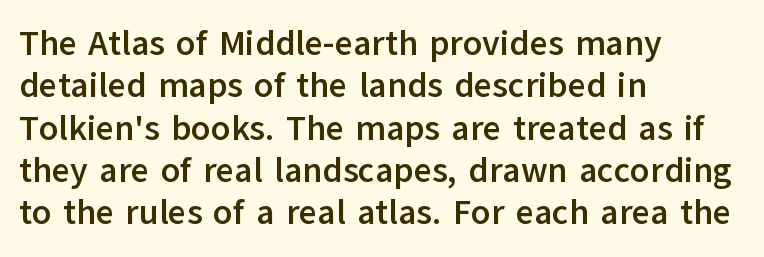
A clean baseline with only descenders dipping below it. Is the type bold? Yes — the strokes are clearly thick and heavy. Proportional: the letters do not fall into vertical columns. Glyph-to-glyph distance matches everyday printed text.
